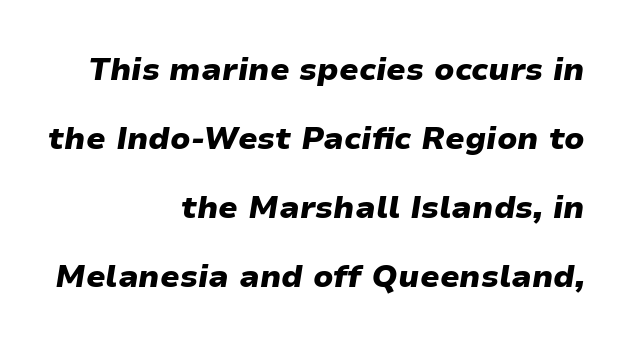
The image shows 31 px heavy, wide type, italic (leaning right); set right-aligned, loose line spacing (2.23x), normal letter spacing, not underlined; low stroke contrast and a medium x-height.
